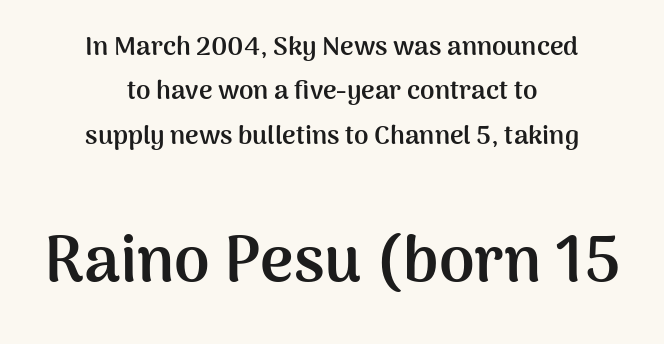
{"serif": "no", "italic": "no", "bold": "yes", "weight": "semibold", "width": "normal", "stroke_contrast": "medium", "x_height": "medium", "monospaced": "no", "underline": "no", "align": "center", "line_spacing_ratio": 1.71, "letter_spacing": "normal", "letter_spacing_em": 0.0, "larger_block": "second", "size_ratio": 2.46, "glyph_px": 64}
